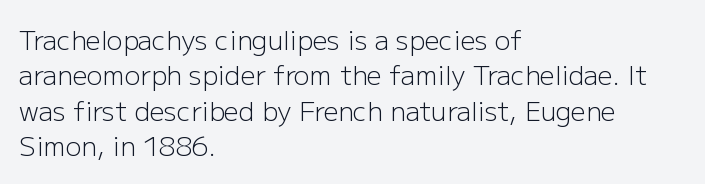
Vertically, the passage feels balanced, rows spaced as you'd expect. No italicization has been applied; the sample stays upright. A bare baseline throughout the passage. Think standard paragraph weight, or any step lighter than that.
